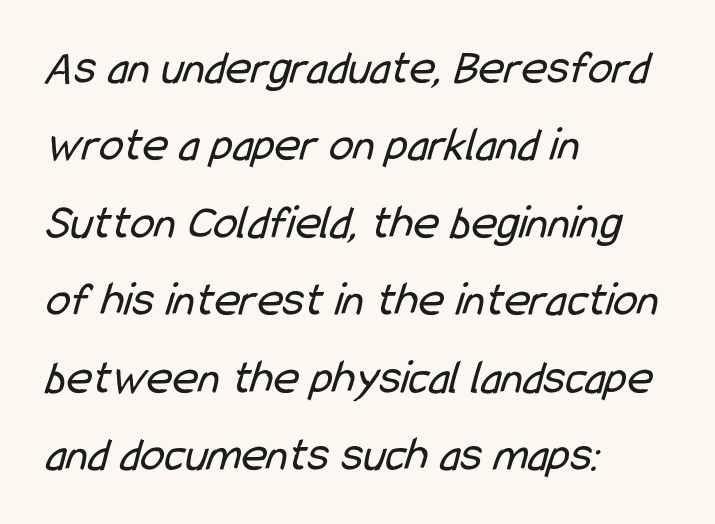
The image shows 49 px regular-weight, condensed sans-serif type; set left-aligned, normal line spacing (1.58x), normal letter spacing, not underlined; low stroke contrast and a medium x-height.
